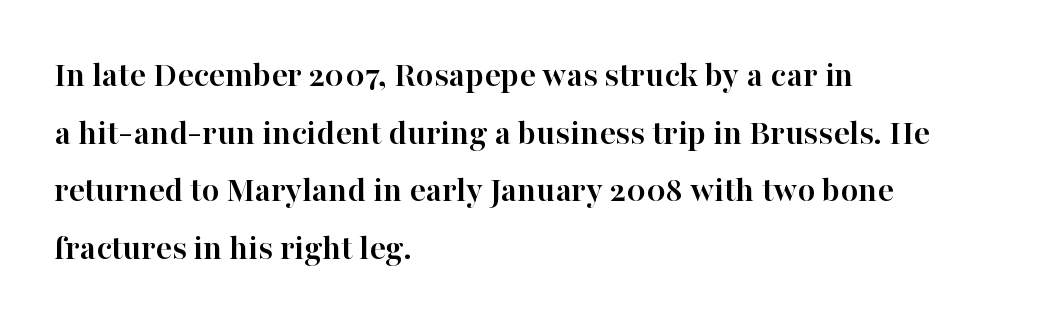
Q: Is the text bold? A: Yes.
Q: Is the text italic (slanted)? A: No, it is upright.
Q: Is the typeface a serif or a sans-serif typeface? A: Serif.
Q: Is the text underlined? A: No.
Q: How is the paragraph aligned? A: Left-aligned.
Q: Is the spacing between letters normal or unusually wide? A: Normal.
Q: Is the spacing between lines tight, normal or loose? A: Normal.
Q: Width (condensed, normal, or wide)? A: Normal.
Q: Stroke contrast? A: High.
Q: x-height? A: Medium.
Q: Monospaced? A: No.
